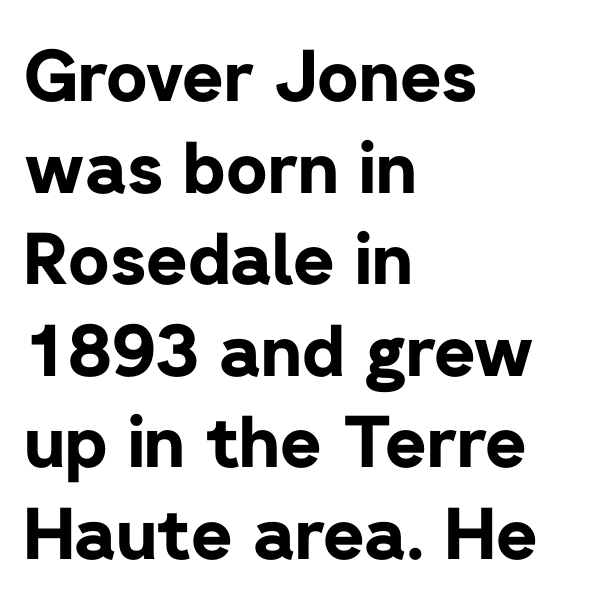
The image shows 71 px bold sans-serif type, upright; set left-aligned, normal line spacing (1.29x), normal letter spacing, not underlined; low stroke contrast and a medium x-height.
